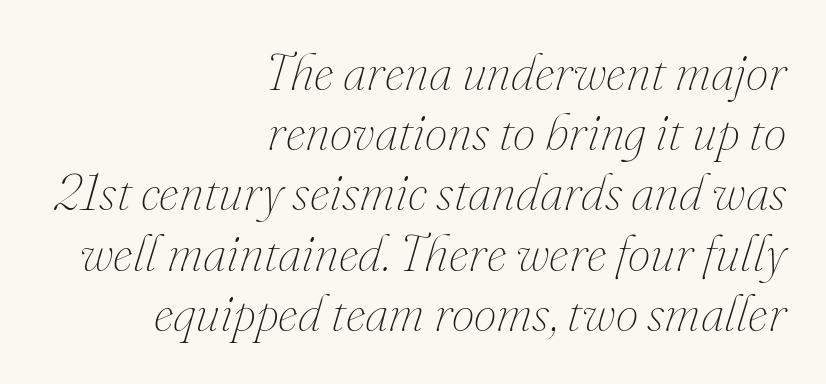
{"italic": "yes", "lean": "right", "slant_degrees": 16, "bold": "no", "weight": "thin", "width": "normal", "stroke_contrast": "medium", "x_height": "small", "monospaced": "no", "underline": "no", "align": "right", "line_spacing_ratio": 1.18, "letter_spacing": "normal", "letter_spacing_em": 0.0, "glyph_px": 51}
